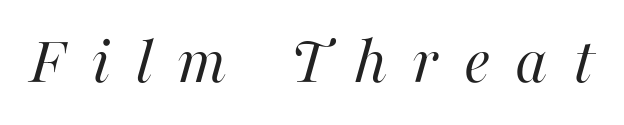
The image shows 70 px regular-weight type, italic (leaning right); set unusually wide letter spacing (+0.35 em), not underlined; high stroke contrast and a medium x-height.
